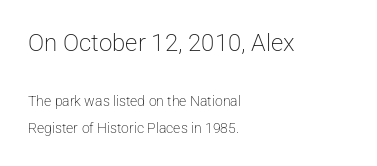
Q: Is the text bold? A: No.
Q: Is the text italic (slanted)? A: No, it is upright.
Q: Is the text underlined? A: No.
Q: How is the paragraph aligned? A: Left-aligned.
Q: Is the spacing between letters normal or unusually wide? A: Normal.
Q: Is the spacing between lines tight, normal or loose? A: Loose.
Q: Which block of text is set in a larger size, the first (top) or the second (bottom)? A: The first (top) one.
